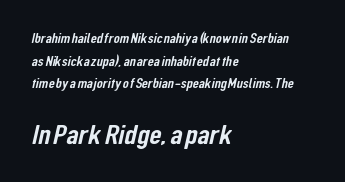
The image shows 28 px condensed sans-serif type; set left-aligned, normal line spacing (1.62x), normal letter spacing, not underlined; the second (bottom) block is 2.0x larger; low stroke contrast and a medium x-height.
